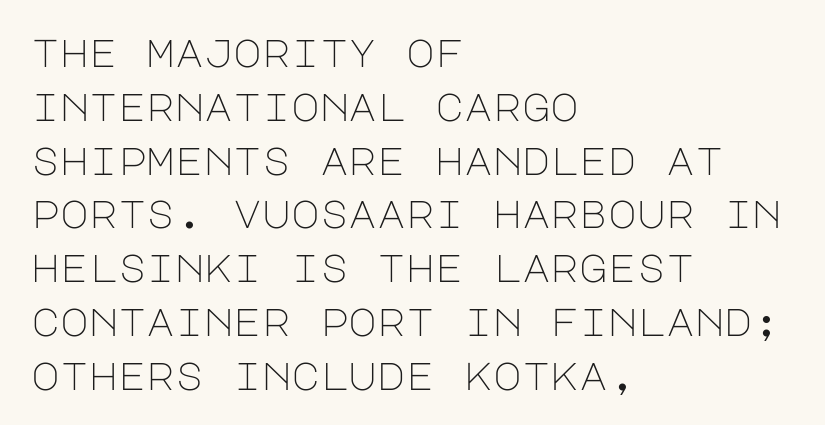
Q: Is the text bold? A: No.
Q: Is the text italic (slanted)? A: No, it is upright.
Q: Is the typeface a serif or a sans-serif typeface? A: Sans-serif.
Q: Is the text underlined? A: No.
Q: How is the paragraph aligned? A: Left-aligned.
Q: Is the spacing between letters normal or unusually wide? A: Normal.
Q: Is the spacing between lines tight, normal or loose? A: Normal.
Q: Width (condensed, normal, or wide)? A: Normal.
Q: Stroke contrast? A: Low.
Q: x-height? A: Large.
